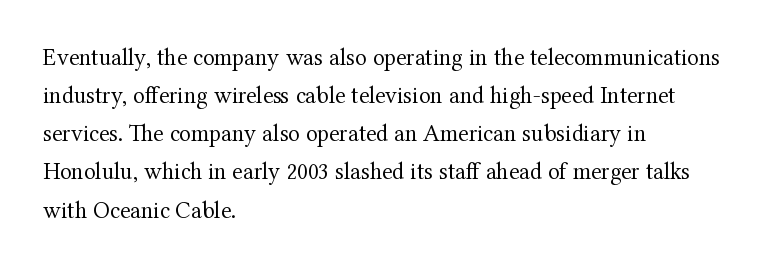
Is there much room between lines? A standard amount, neither cramped nor airy. A roman cut, with each character standing at attention. How are the letters spaced? Ordinarily, with no added tracking. This rendering features lettering with no underline. The paragraph shown leans on its left margin. The weight tops out at a normal text grade.
